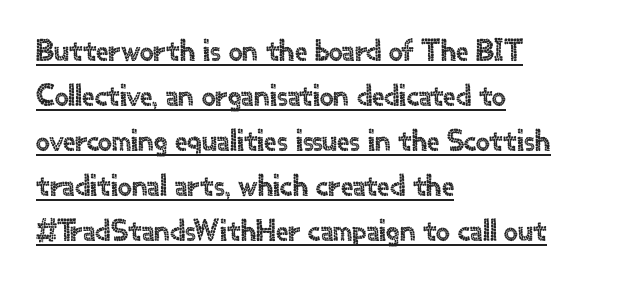
Q: Is the text italic (slanted)? A: No, it is upright.
Q: Is the typeface a serif or a sans-serif typeface? A: Sans-serif.
Q: Is the text underlined? A: Yes.
Q: How is the paragraph aligned? A: Left-aligned.
Q: Is the spacing between letters normal or unusually wide? A: Normal.
Q: Is the spacing between lines tight, normal or loose? A: Normal.
Q: Width (condensed, normal, or wide)? A: Normal.
Q: x-height? A: Small.
Q: Monospaced? A: No.
